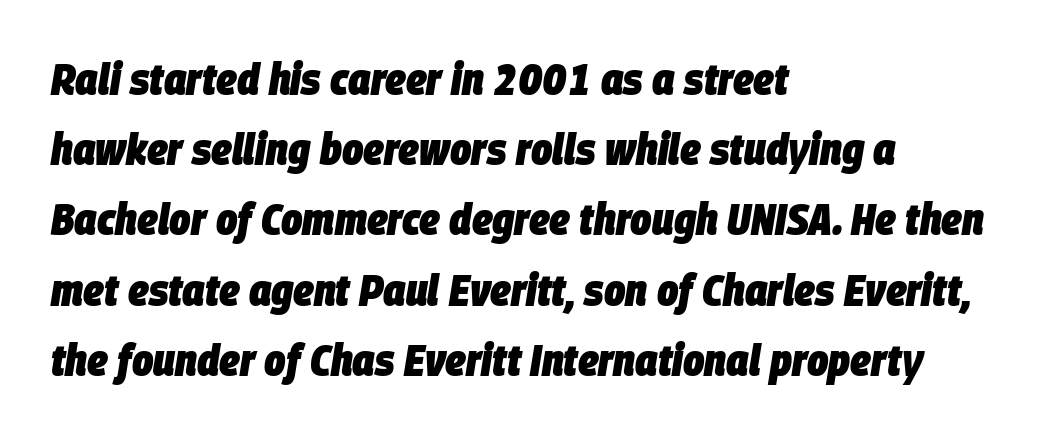
Q: Is the text bold? A: Yes.
Q: Is the text italic (slanted)? A: Yes, it leans right by about 9 degrees.
Q: Is the text underlined? A: No.
Q: How is the paragraph aligned? A: Left-aligned.
Q: Is the spacing between letters normal or unusually wide? A: Normal.
Q: Is the spacing between lines tight, normal or loose? A: Normal.
Q: Width (condensed, normal, or wide)? A: Condensed.
Q: Stroke contrast? A: Low.
Q: x-height? A: Large.
Q: Monospaced? A: No.
